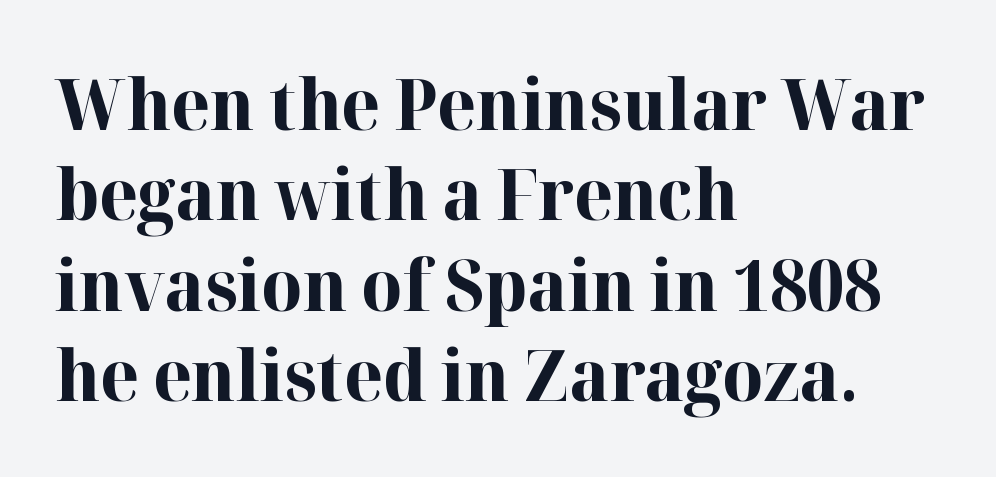
This is roman type, the default non-slanted kind. How are the letters spaced? Ordinarily, with no added tracking. These lines are set flush left with a ragged right edge. The rendering uses natural spacing where letterforms have individual widths.
